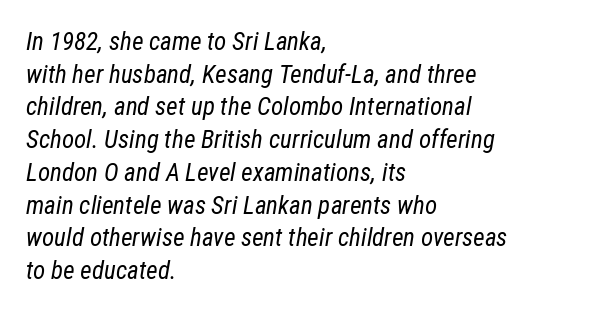
The image shows 25 px text type, italic (leaning right); set left-aligned, normal line spacing (1.31x), normal letter spacing, not underlined.
